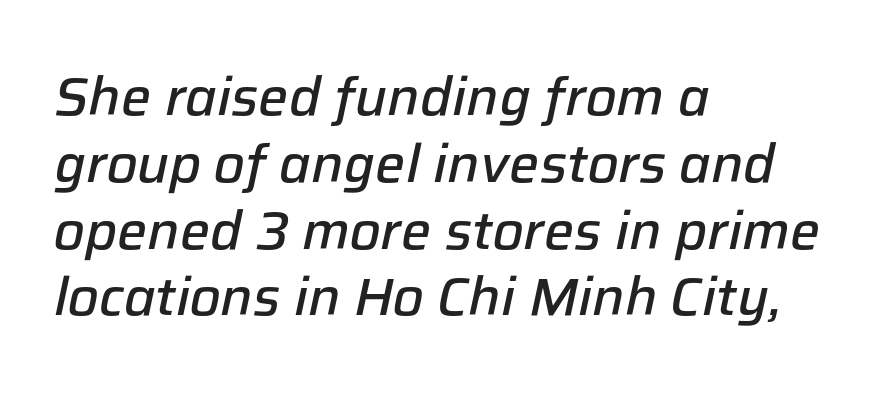
{"italic": "yes", "lean": "right", "slant_degrees": 12, "bold": "semi", "weight": "semibold", "width": "normal", "stroke_contrast": "low", "x_height": "medium", "monospaced": "no", "underline": "no", "align": "left", "line_spacing": "normal", "line_spacing_ratio": 1.26, "letter_spacing": "normal", "letter_spacing_em": 0.0, "glyph_px": 53}
